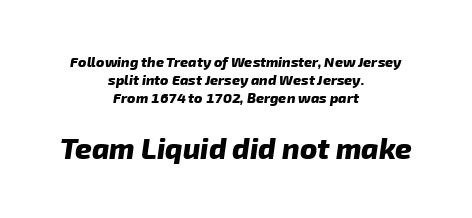
{"serif": "no", "bold": "yes", "weight": "heavy", "width": "normal", "stroke_contrast": "low", "x_height": "medium", "monospaced": "no", "underline": "no", "align": "center", "line_spacing": "normal", "line_spacing_ratio": 1.29, "letter_spacing": "normal", "letter_spacing_em": 0.0, "larger_block": "second", "size_ratio": 2.07, "glyph_px": 29}
